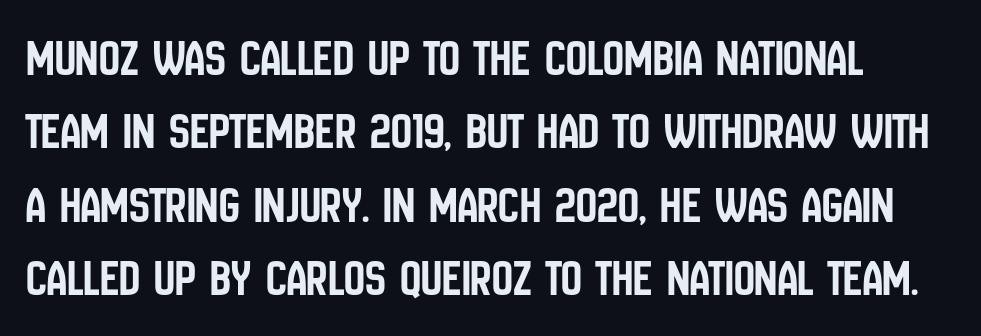
{"serif": "no", "italic": "no", "width": "condensed", "stroke_contrast": "low", "x_height": "large", "monospaced": "no", "underline": "no", "line_spacing": "normal", "line_spacing_ratio": 1.41, "letter_spacing": "normal", "letter_spacing_em": 0.0, "glyph_px": 52}
